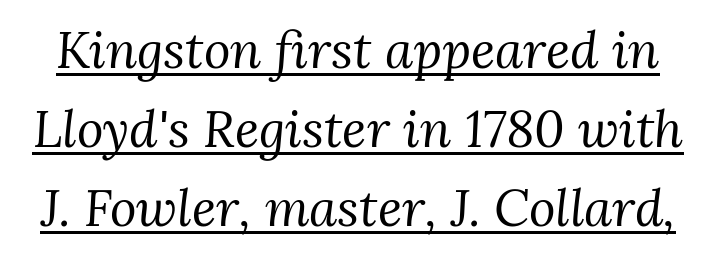
The image shows 51 px regular-weight serif type, italic (leaning right); set normal line spacing (1.55x), normal letter spacing, underlined; medium stroke contrast and a medium x-height.
